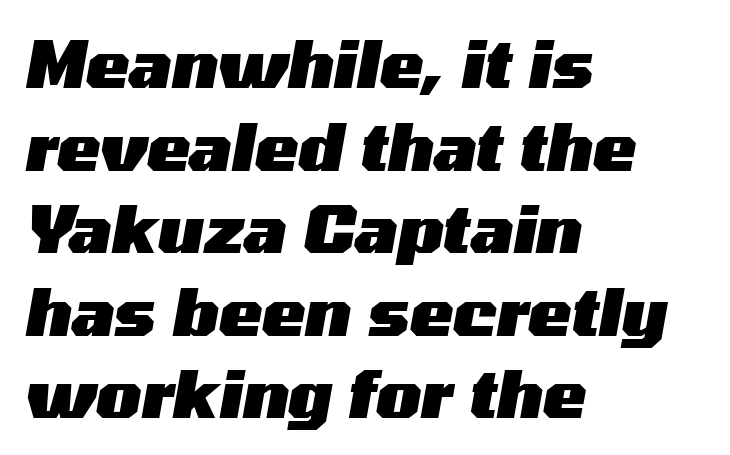
The image shows 65 px heavy, wide type, italic (leaning right); set left-aligned, normal line spacing (1.27x), normal letter spacing, not underlined; medium stroke contrast and a medium x-height.
